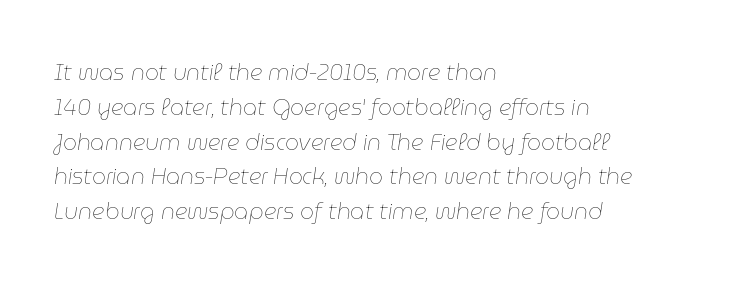
Q: Is the text bold? A: No.
Q: Is the text italic (slanted)? A: Yes, it leans right by about 9 degrees.
Q: Is the text underlined? A: No.
Q: How is the paragraph aligned? A: Left-aligned.
Q: Is the spacing between letters normal or unusually wide? A: Normal.
Q: Is the spacing between lines tight, normal or loose? A: Normal.
